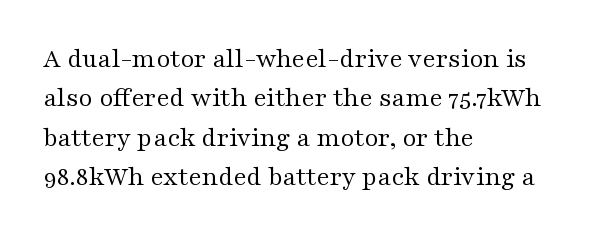
Q: Is the text bold? A: No.
Q: Is the text italic (slanted)? A: No, it is upright.
Q: Is the text underlined? A: No.
Q: How is the paragraph aligned? A: Left-aligned.
Q: Is the spacing between letters normal or unusually wide? A: Normal.
Q: Is the spacing between lines tight, normal or loose? A: Normal.
